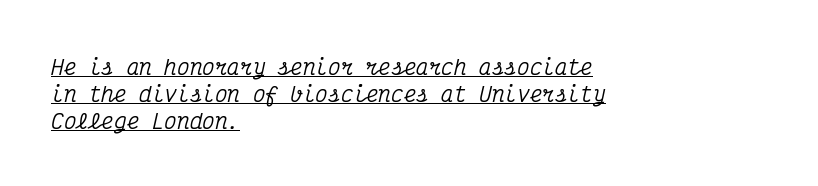
{"italic": "yes", "lean": "right", "slant_degrees": 12, "underline": "yes", "align": "left", "line_spacing": "normal", "line_spacing_ratio": 1.28, "letter_spacing": "normal", "letter_spacing_em": 0.0, "glyph_px": 21}
